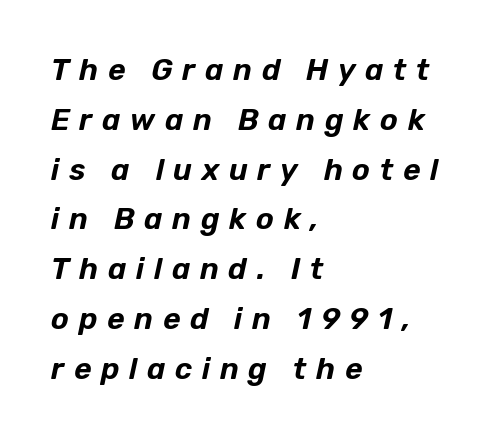
{"italic": "yes", "lean": "right", "slant_degrees": 12, "width": "normal", "stroke_contrast": "low", "x_height": "medium", "monospaced": "no", "underline": "no", "align": "left", "line_spacing": "normal", "line_spacing_ratio": 1.66, "letter_spacing": "wide", "letter_spacing_em": 0.32, "glyph_px": 30}
